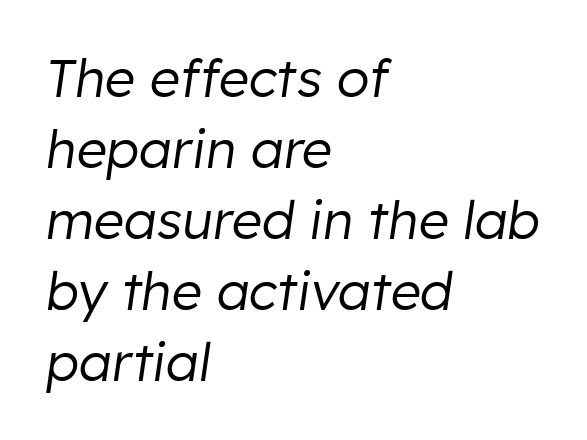
The image shows 53 px regular-weight type, italic (leaning right); set left-aligned, normal line spacing (1.34x), normal letter spacing, not underlined; low stroke contrast and a medium x-height.
